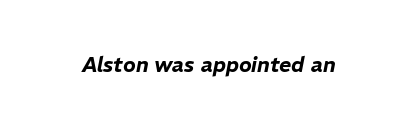
Q: Is the text italic (slanted)? A: Yes, it leans right by about 11 degrees.
Q: Is the text underlined? A: No.
Q: Is the spacing between letters normal or unusually wide? A: Normal.
